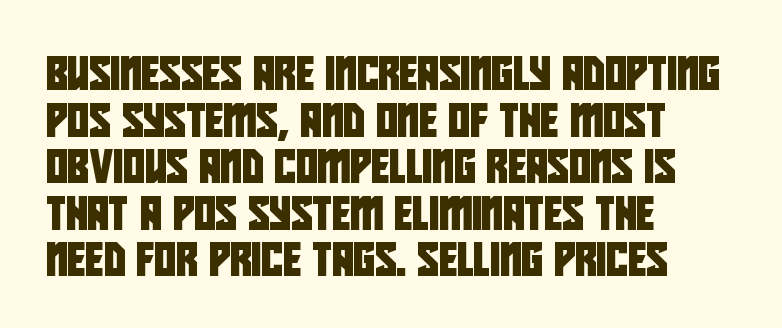
{"serif": "no", "width": "condensed", "stroke_contrast": "low", "x_height": "large", "monospaced": "no", "underline": "no", "align": "left", "line_spacing": "normal", "line_spacing_ratio": 1.41, "letter_spacing": "normal", "letter_spacing_em": 0.0, "glyph_px": 33}
